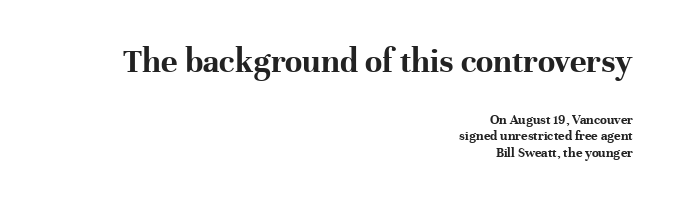
Does the type have serifs? Yes, each stem ends in a small foot. Weight check: bold — yes, fully. Here the designer chose a conventional face with non-uniform glyph widths. Teacher's note: observe the even right margin — that is flush-right alignment. The face used here is rendered with its standard letterfit. Caption: upper text group enlarged, lower text group reduced.
